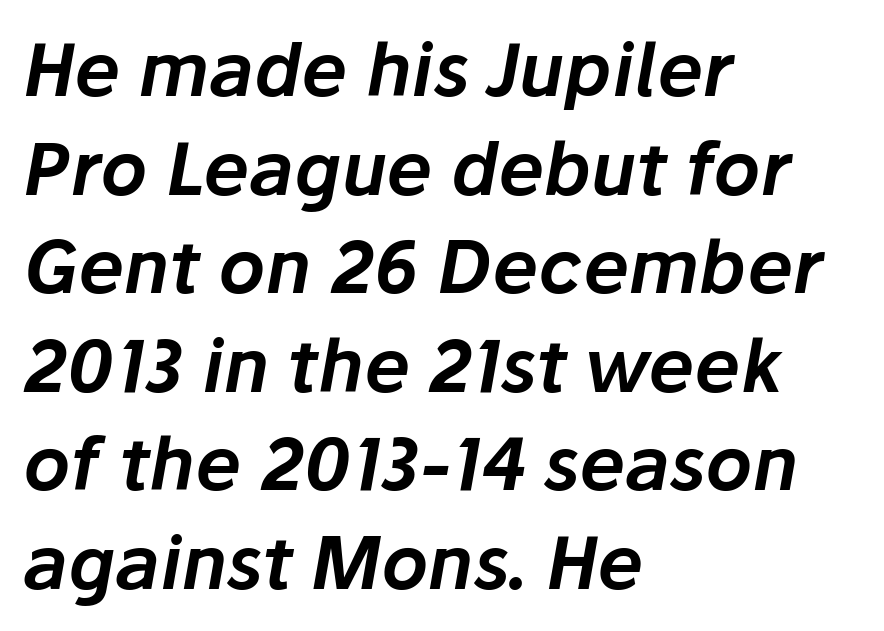
Interline gaps are of average width in this sample. Each letter keeps its own natural width here, so spacing adapts to shape. Observe the ordinary spacing: letters are neighbours, not strangers. When letters slant like this, we call the style italic.
